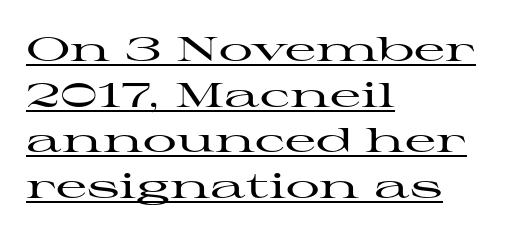
The image shows 34 px wide serif type, upright; set left-aligned, normal line spacing (1.34x), normal letter spacing, underlined; high stroke contrast and a medium x-height.
